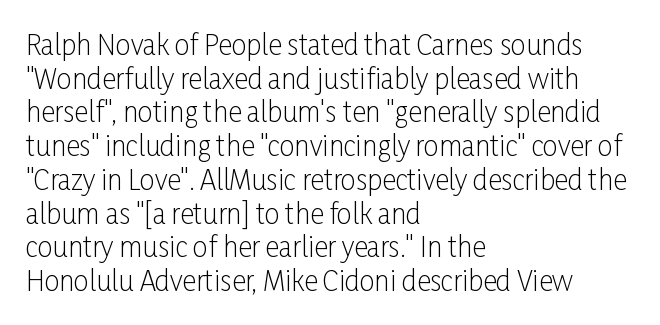
The image shows 27 px text type, upright; set left-aligned, normal line spacing (1.25x), normal letter spacing, not underlined.
